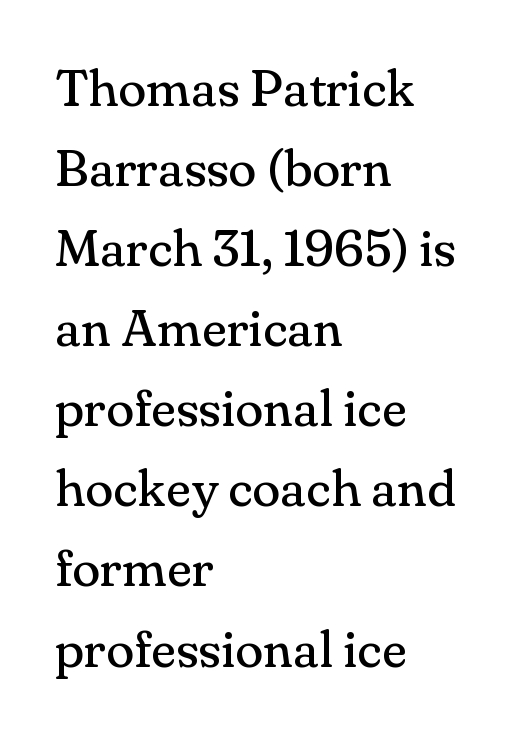
{"serif": "yes", "italic": "no", "bold": "no", "weight": "regular", "width": "normal", "stroke_contrast": "medium", "x_height": "small", "monospaced": "no", "underline": "no", "align": "left", "line_spacing": "normal", "line_spacing_ratio": 1.54, "letter_spacing": "normal", "letter_spacing_em": 0.0, "glyph_px": 52}
